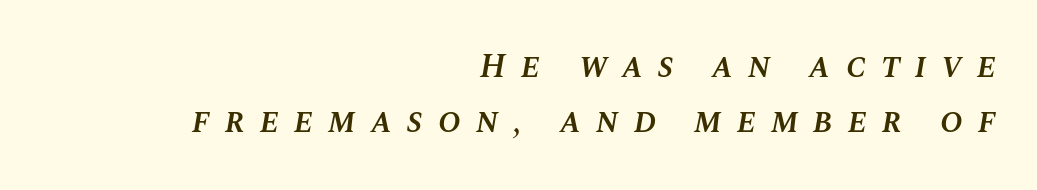
The image shows 34 px semibold type, italic (leaning right); set right-aligned, normal line spacing (1.62x), unusually wide letter spacing (+0.44 em), not underlined; medium stroke contrast and a large x-height.
